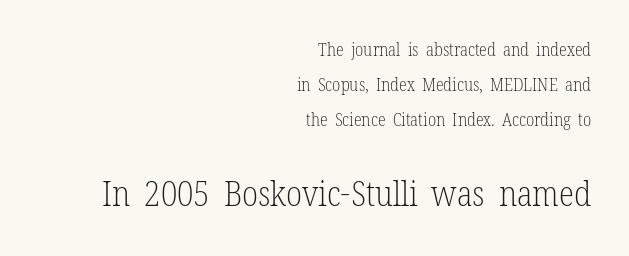
{"serif": "yes", "italic": "no", "bold": "no", "weight": "light", "width": "condensed", "stroke_contrast": "low", "x_height": "medium", "monospaced": "no", "underline": "no", "align": "right", "line_spacing": "loose", "line_spacing_ratio": 1.95, "letter_spacing": "normal", "letter_spacing_em": 0.0, "larger_block": "second", "size_ratio": 1.94, "glyph_px": 35}
